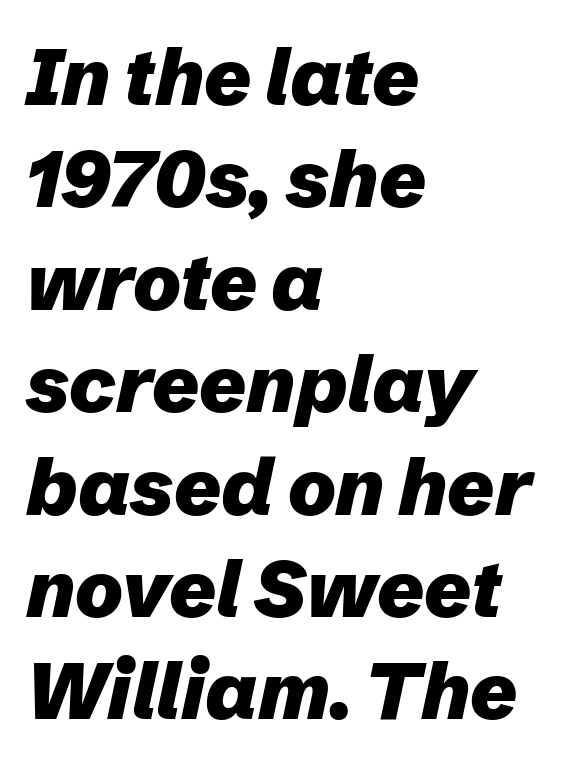
The image shows 80 px heavy type, italic (leaning right); set left-aligned, normal line spacing (1.28x), normal letter spacing, not underlined; low stroke contrast and a medium x-height.
